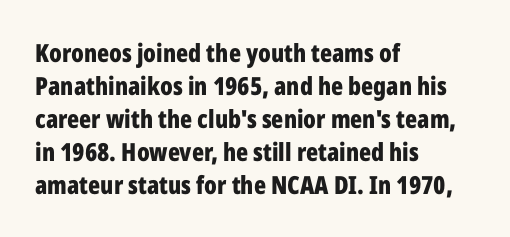
A full-strength bold gives these letters their thick strokes. The gaps between neighbouring characters are ordinary and unremarkable. The lines sit at an ordinary, default distance from one another. Descender tails drop into unmarked territory.
